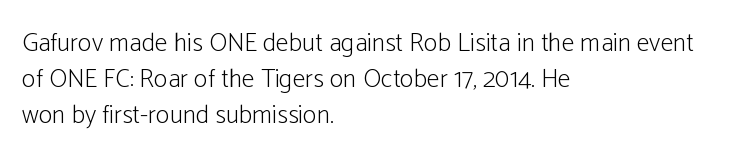
Q: Is the text bold? A: No.
Q: Is the text italic (slanted)? A: No, it is upright.
Q: Is the text underlined? A: No.
Q: How is the paragraph aligned? A: Left-aligned.
Q: Is the spacing between letters normal or unusually wide? A: Normal.
Q: Is the spacing between lines tight, normal or loose? A: Normal.
